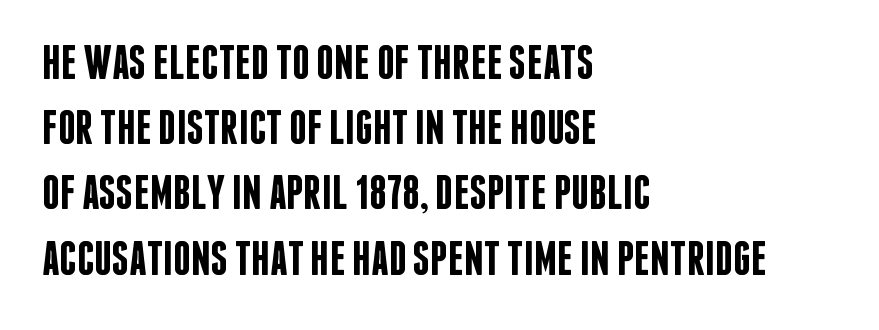
Q: Is the text bold? A: Semi-bold.
Q: Is the text italic (slanted)? A: No, it is upright.
Q: Is the typeface a serif or a sans-serif typeface? A: Sans-serif.
Q: Is the text underlined? A: No.
Q: How is the paragraph aligned? A: Left-aligned.
Q: Is the spacing between letters normal or unusually wide? A: Normal.
Q: Is the spacing between lines tight, normal or loose? A: Normal.
Q: Width (condensed, normal, or wide)? A: Condensed.
Q: Stroke contrast? A: Low.
Q: x-height? A: Large.
Q: Monospaced? A: No.
